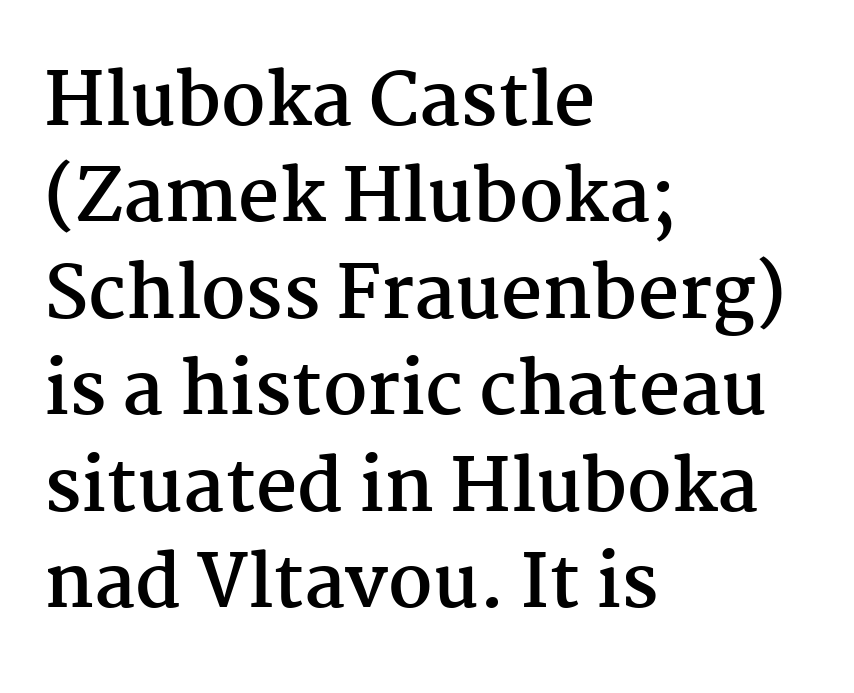
The image shows 72 px semibold serif type, upright; set left-aligned, normal line spacing (1.34x), normal letter spacing, not underlined; medium stroke contrast and a medium x-height.
